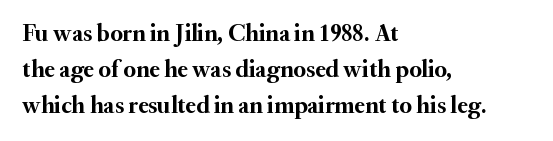
Italic: no, the glyphs are upright roman. Reading down the column, the eye jumps a familiar distance to each next line. Each row of text sits above clean, open space. Chunky letters — that's bold for sure.
